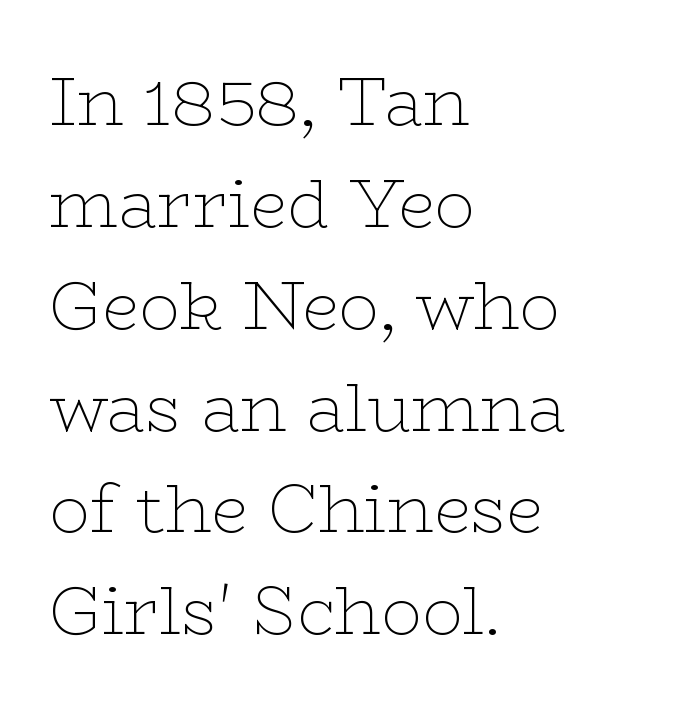
Q: Is the text bold? A: No.
Q: Is the text italic (slanted)? A: No, it is upright.
Q: Is the typeface a serif or a sans-serif typeface? A: Serif.
Q: Is the text underlined? A: No.
Q: How is the paragraph aligned? A: Left-aligned.
Q: Is the spacing between letters normal or unusually wide? A: Normal.
Q: Is the spacing between lines tight, normal or loose? A: Normal.
Q: Width (condensed, normal, or wide)? A: Wide.
Q: Stroke contrast? A: Low.
Q: x-height? A: Medium.
Q: Monospaced? A: No.
